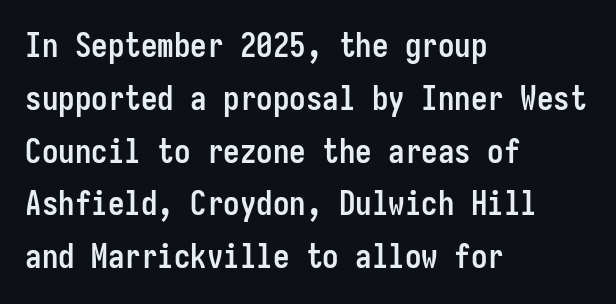
{"serif": "no", "italic": "no", "bold": "yes", "weight": "semibold", "width": "condensed", "stroke_contrast": "low", "x_height": "medium", "monospaced": "yes", "underline": "no", "align": "left", "line_spacing": "normal", "line_spacing_ratio": 1.6, "letter_spacing": "normal", "letter_spacing_em": 0.0, "glyph_px": 33}
